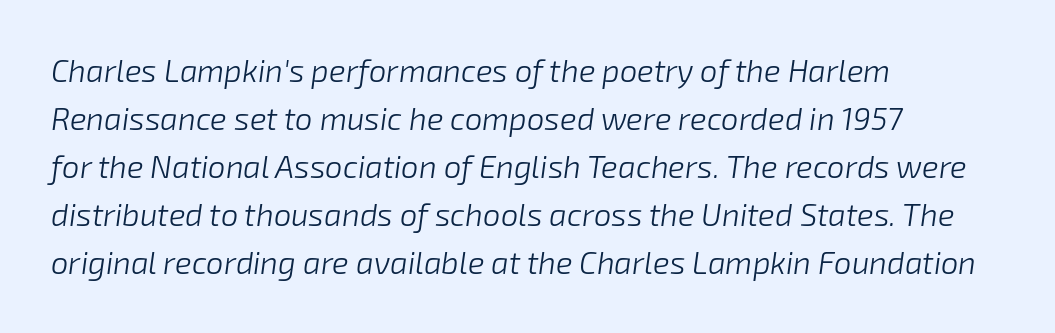
{"italic": "yes", "lean": "right", "slant_degrees": 8, "bold": "no", "weight": "light", "width": "normal", "stroke_contrast": "low", "x_height": "medium", "monospaced": "no", "underline": "no", "align": "left", "line_spacing": "normal", "line_spacing_ratio": 1.55, "letter_spacing": "normal", "letter_spacing_em": 0.0, "glyph_px": 31}
